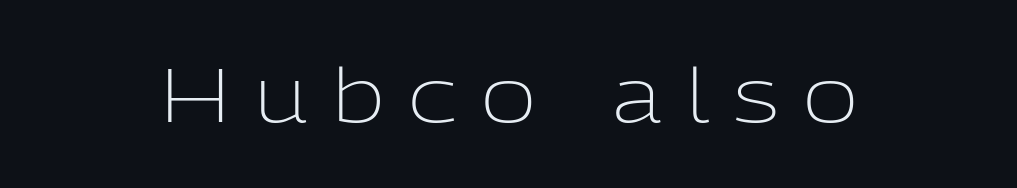
Q: Is the text bold? A: No.
Q: Is the text italic (slanted)? A: No, it is upright.
Q: Is the typeface a serif or a sans-serif typeface? A: Sans-serif.
Q: Is the text underlined? A: No.
Q: Is the spacing between letters normal or unusually wide? A: Unusually wide.
Q: Width (condensed, normal, or wide)? A: Normal.
Q: Stroke contrast? A: Low.
Q: x-height? A: Medium.
Q: Monospaced? A: No.
